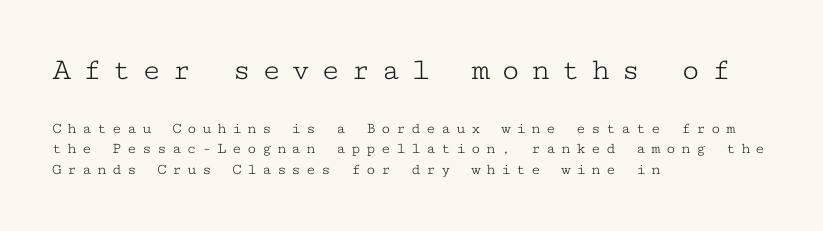
The letters march in equal steps, a hallmark of fixed-pitch type. This block has exactly the height ordinary leading produces. Of the two passages, the one on top uses the larger point size. Words float on clear page, feet unadorned. The face used here is rendered with a markedly widened letterfit. The rendering shows small feet on the letterforms — a serif design.
